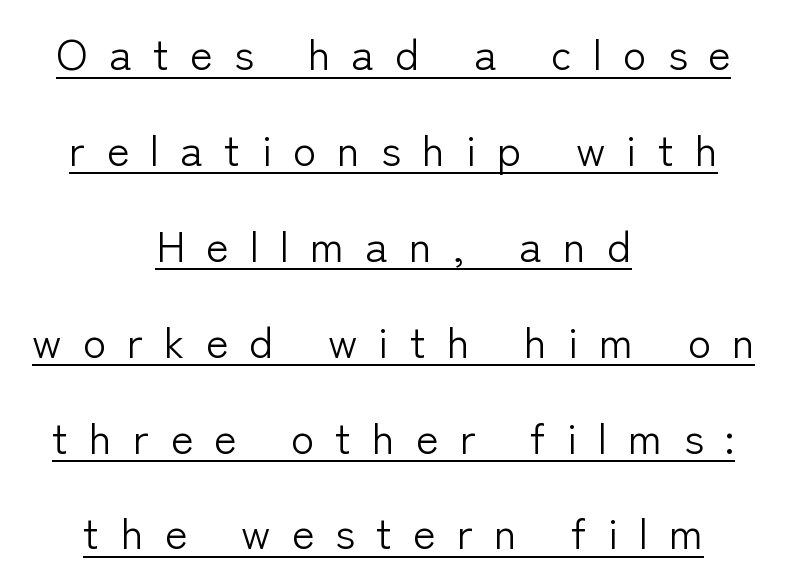
{"serif": "no", "italic": "no", "bold": "no", "weight": "light", "width": "normal", "stroke_contrast": "low", "x_height": "medium", "monospaced": "no", "underline": "yes", "align": "center", "line_spacing": "loose", "line_spacing_ratio": 2.23, "letter_spacing": "wide", "letter_spacing_em": 0.49, "glyph_px": 43}
